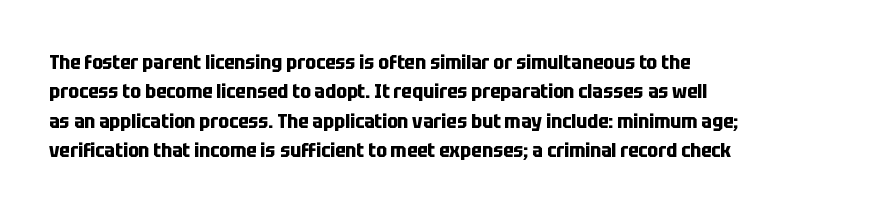
Emphasis by weight is at full strength: bold. The glyphs are unaccompanied by any horizontal stroke below them. Nothing unusual about the tracking: characters are spaced as the font intends. Do the letters lean? They stand straight. Every row of glyphs begins at an identical x-position on the left.
